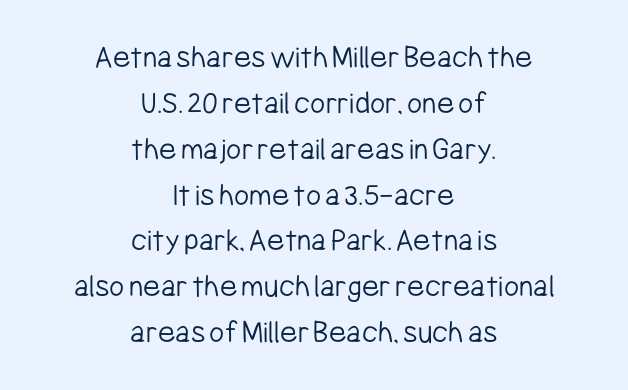
The passage shown is typed in a proportional face where columns would drift. No word sits above an underline. The type is set solid horizontally, with unmodified tracking. Does the lettering tilt? It doesn't — this is upright.
